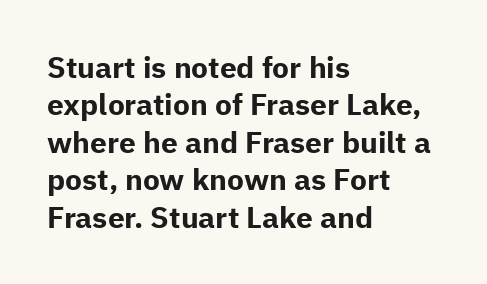
{"serif": "no", "italic": "no", "bold": "yes", "weight": "bold", "width": "normal", "stroke_contrast": "low", "x_height": "medium", "monospaced": "no", "underline": "no", "align": "left", "line_spacing": "normal", "line_spacing_ratio": 1.25, "letter_spacing": "normal", "letter_spacing_em": 0.0, "glyph_px": 30}
